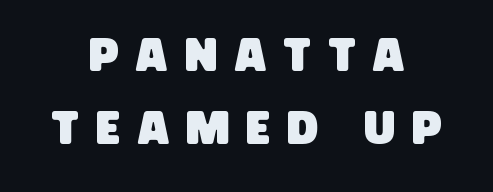
{"serif": "no", "width": "condensed", "stroke_contrast": "low", "x_height": "large", "monospaced": "no", "underline": "no", "align": "center", "line_spacing": "normal", "line_spacing_ratio": 1.58, "letter_spacing": "wide", "letter_spacing_em": 0.37, "glyph_px": 46}
